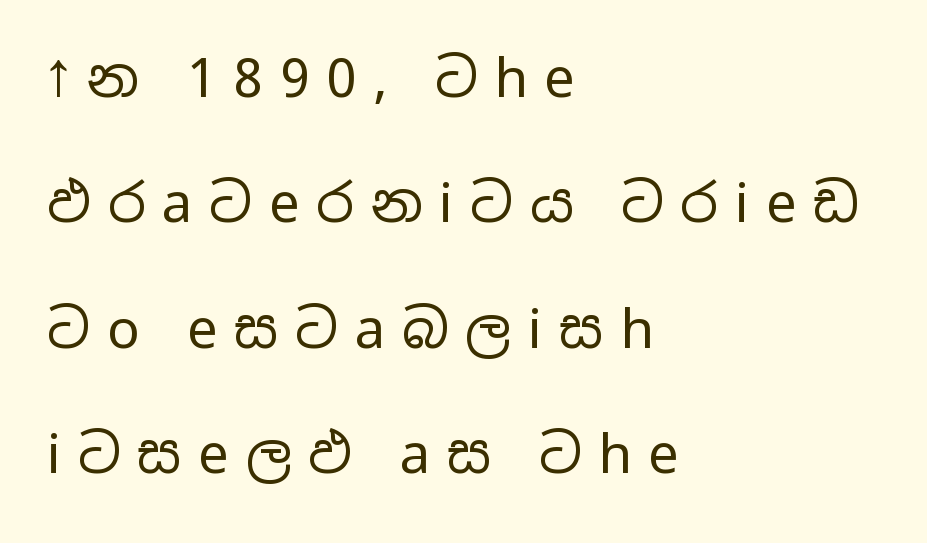
Serif or sans? Sans — the stroke terminals are bare. Leading is clearly above the norm, producing a sparse column. The face used here is rendered with a markedly widened letterfit. Is the type heavy? It reads as light-to-regular instead. Here the designer chose a conventional face with non-uniform glyph widths.
